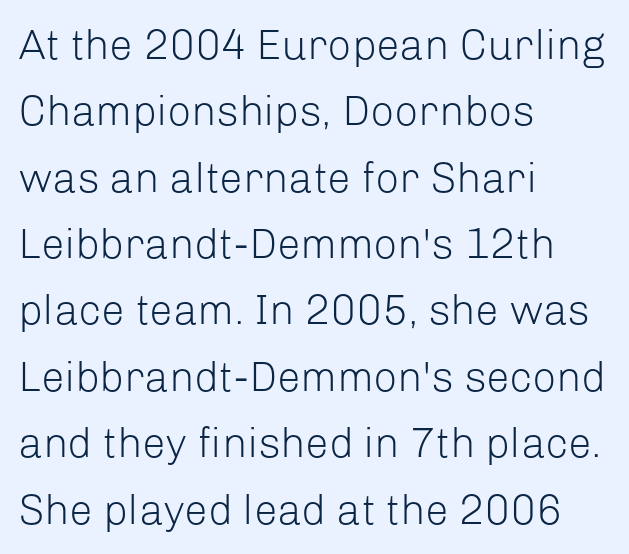
The image shows 42 px light sans-serif type, upright; set left-aligned, normal line spacing (1.58x), normal letter spacing, not underlined; low stroke contrast and a medium x-height.
